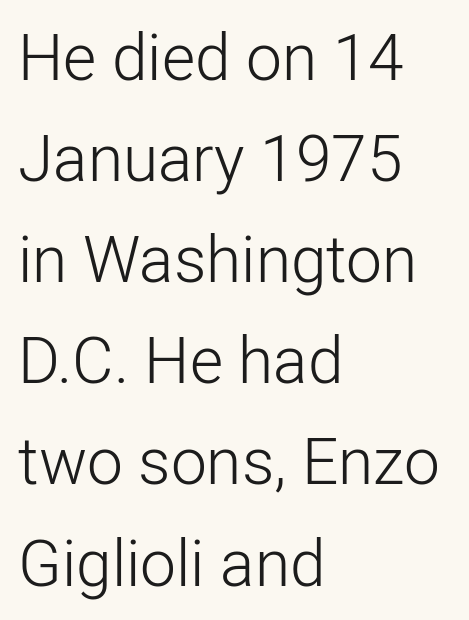
The image shows 64 px light sans-serif type, upright; set left-aligned, normal line spacing (1.58x), normal letter spacing, not underlined; low stroke contrast and a medium x-height.
